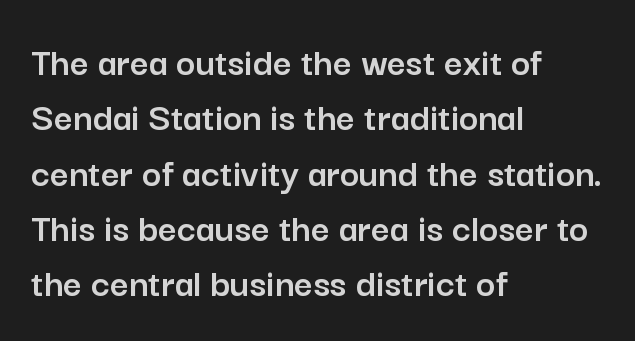
Q: Is the text italic (slanted)? A: No, it is upright.
Q: Is the typeface a serif or a sans-serif typeface? A: Sans-serif.
Q: Is the text underlined? A: No.
Q: How is the paragraph aligned? A: Left-aligned.
Q: Is the spacing between letters normal or unusually wide? A: Normal.
Q: Is the spacing between lines tight, normal or loose? A: Normal.
Q: Width (condensed, normal, or wide)? A: Normal.
Q: Stroke contrast? A: Low.
Q: x-height? A: Medium.
Q: Monospaced? A: No.
